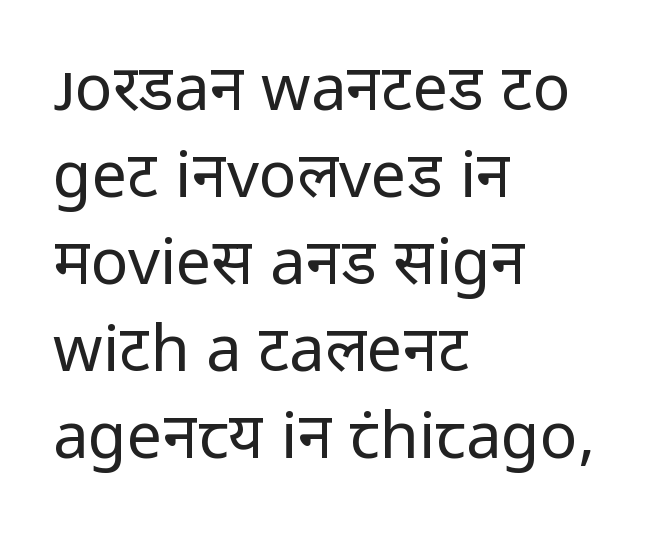
Q: Is the text bold? A: No.
Q: Is the text italic (slanted)? A: No, it is upright.
Q: Is the typeface a serif or a sans-serif typeface? A: Sans-serif.
Q: Is the text underlined? A: No.
Q: How is the paragraph aligned? A: Left-aligned.
Q: Is the spacing between letters normal or unusually wide? A: Normal.
Q: Is the spacing between lines tight, normal or loose? A: Normal.
Q: Width (condensed, normal, or wide)? A: Normal.
Q: Stroke contrast? A: Low.
Q: x-height? A: Medium.
Q: Monospaced? A: No.
